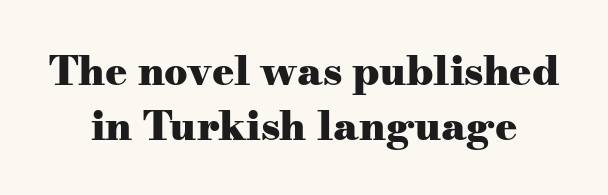
Q: Is the text bold? A: Yes.
Q: Is the text italic (slanted)? A: No, it is upright.
Q: Is the typeface a serif or a sans-serif typeface? A: Serif.
Q: Is the text underlined? A: No.
Q: Is the spacing between letters normal or unusually wide? A: Normal.
Q: Is the spacing between lines tight, normal or loose? A: Normal.
Q: Width (condensed, normal, or wide)? A: Wide.
Q: Stroke contrast? A: Medium.
Q: x-height? A: Small.
Q: Monospaced? A: No.
